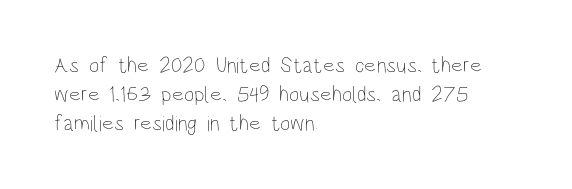
The image shows 22 px text type, upright; set left-aligned, normal line spacing (1.31x), normal letter spacing, not underlined.
